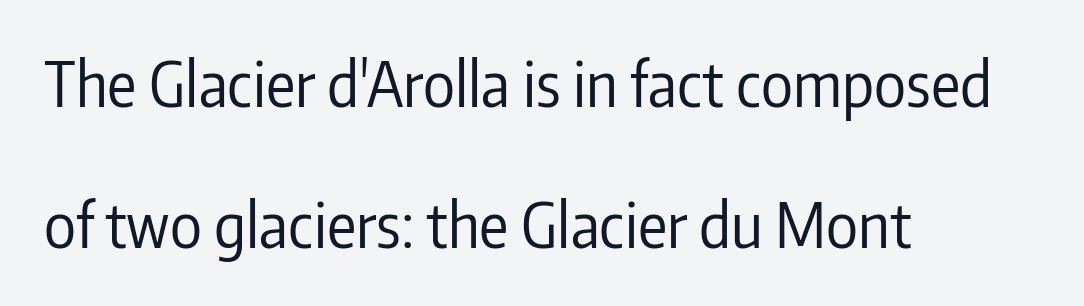
Q: Is the text bold? A: No.
Q: Is the text italic (slanted)? A: No, it is upright.
Q: Is the typeface a serif or a sans-serif typeface? A: Sans-serif.
Q: Is the text underlined? A: No.
Q: How is the paragraph aligned? A: Left-aligned.
Q: Is the spacing between letters normal or unusually wide? A: Normal.
Q: Is the spacing between lines tight, normal or loose? A: Loose.
Q: Width (condensed, normal, or wide)? A: Condensed.
Q: Stroke contrast? A: Low.
Q: x-height? A: Medium.
Q: Monospaced? A: No.
